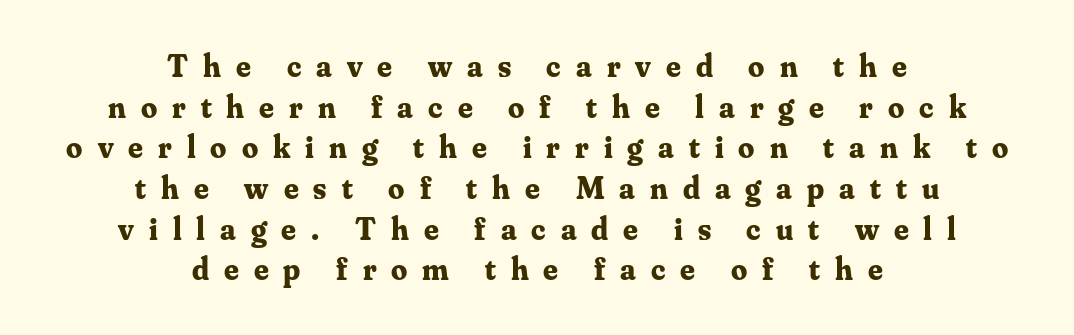
Q: Is the text bold? A: Yes.
Q: Is the text italic (slanted)? A: No, it is upright.
Q: Is the typeface a serif or a sans-serif typeface? A: Serif.
Q: Is the text underlined? A: No.
Q: How is the paragraph aligned? A: Centered.
Q: Is the spacing between letters normal or unusually wide? A: Unusually wide.
Q: Is the spacing between lines tight, normal or loose? A: Normal.
Q: Width (condensed, normal, or wide)? A: Normal.
Q: Stroke contrast? A: Medium.
Q: x-height? A: Small.
Q: Monospaced? A: No.
